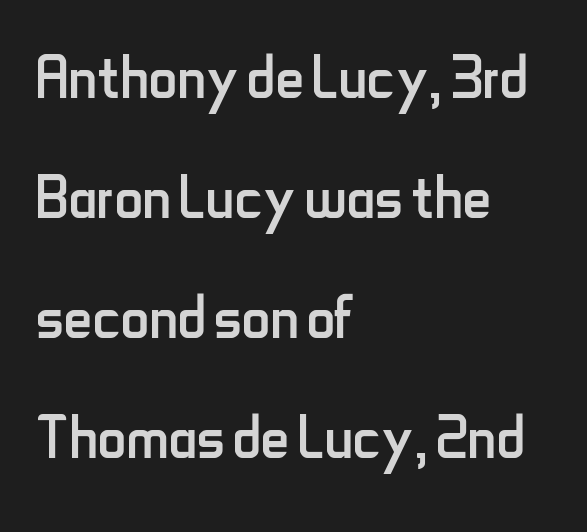
{"serif": "no", "italic": "no", "bold": "no", "weight": "regular", "width": "condensed", "stroke_contrast": "low", "x_height": "small", "monospaced": "no", "underline": "no", "align": "left", "line_spacing": "normal", "line_spacing_ratio": 1.52, "letter_spacing": "normal", "letter_spacing_em": 0.0, "glyph_px": 79}
